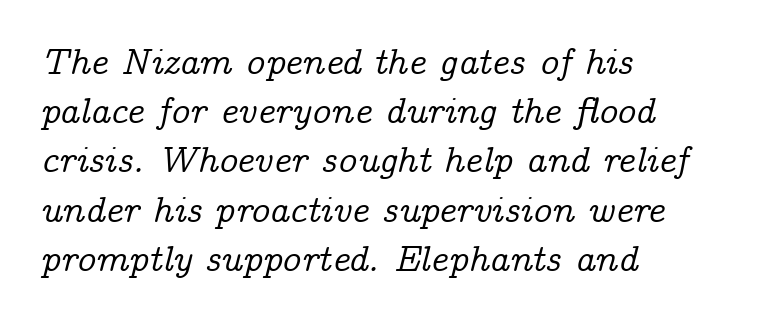
Q: Is the text italic (slanted)? A: Yes, it leans right by about 14 degrees.
Q: Is the typeface a serif or a sans-serif typeface? A: Serif.
Q: Is the text underlined? A: No.
Q: How is the paragraph aligned? A: Left-aligned.
Q: Is the spacing between letters normal or unusually wide? A: Normal.
Q: Is the spacing between lines tight, normal or loose? A: Normal.
Q: Width (condensed, normal, or wide)? A: Normal.
Q: Stroke contrast? A: Low.
Q: x-height? A: Medium.
Q: Monospaced? A: No.
